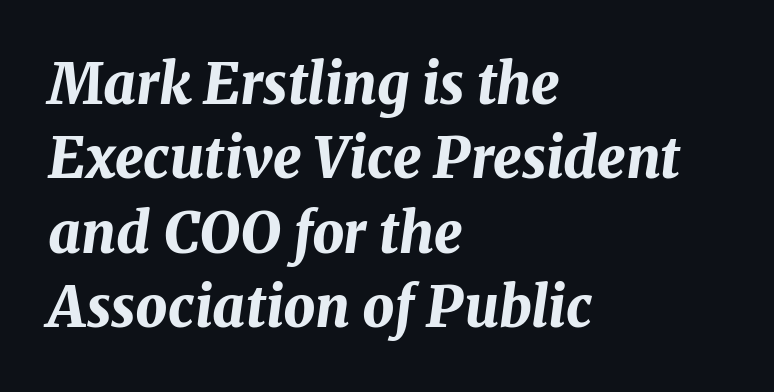
{"italic": "yes", "lean": "right", "slant_degrees": 8, "bold": "yes", "weight": "bold", "width": "normal", "stroke_contrast": "medium", "x_height": "medium", "monospaced": "no", "underline": "no", "align": "left", "line_spacing": "normal", "line_spacing_ratio": 1.33, "letter_spacing": "normal", "letter_spacing_em": 0.0, "glyph_px": 56}
